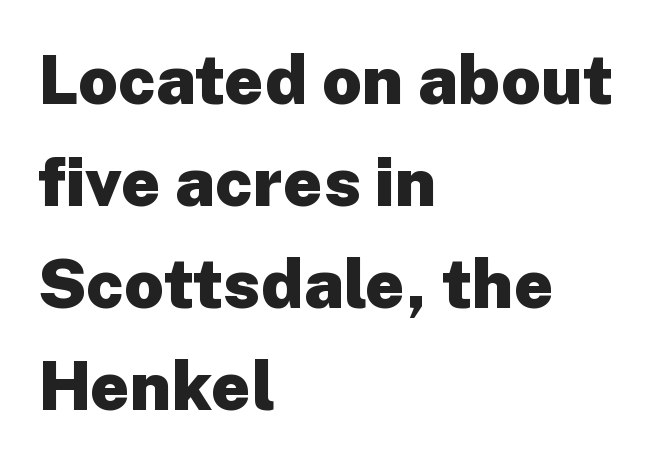
No feet cap the strokes, marking this as sans-serif type. Plain, unruled lines of type. Note the varied advance widths — an 'i' is clearly narrower than an 'm'. Notice how the passage keeps a crisp vertical edge on the left only. If you measured baseline to baseline, you'd find a middling distance.
